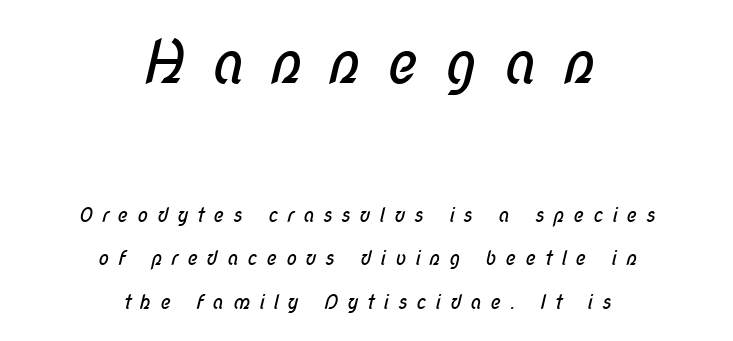
Q: Is the text bold? A: No.
Q: Is the typeface a serif or a sans-serif typeface? A: Sans-serif.
Q: Is the text underlined? A: No.
Q: How is the paragraph aligned? A: Centered.
Q: Is the spacing between letters normal or unusually wide? A: Unusually wide.
Q: Is the spacing between lines tight, normal or loose? A: Loose.
Q: Which block of text is set in a larger size, the first (top) or the second (bottom)? A: The first (top) one.
Q: Width (condensed, normal, or wide)? A: Condensed.
Q: Stroke contrast? A: Low.
Q: x-height? A: Medium.
Q: Monospaced? A: No.
